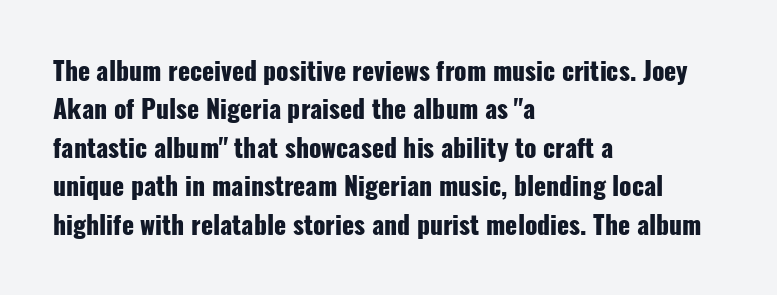
The image shows 25 px bold type, upright; set left-aligned, normal line spacing (1.54x), normal letter spacing, not underlined.
